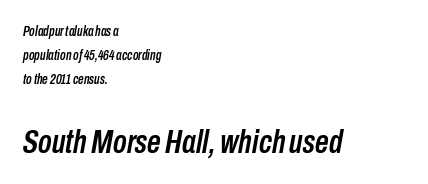
The image shows 34 px condensed type, italic (leaning right); set left-aligned, line spacing 1.73x, normal letter spacing, not underlined; the second (bottom) block is 2.43x larger; low stroke contrast and a medium x-height.
